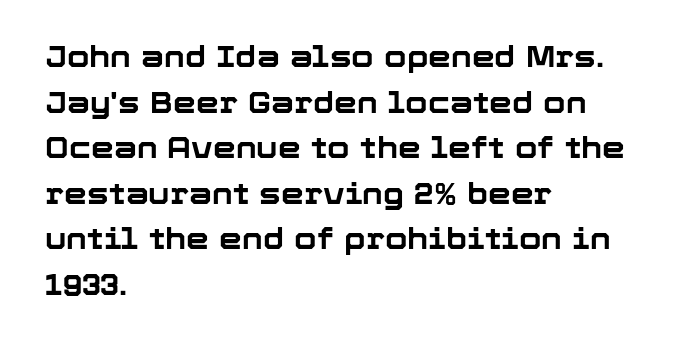
{"serif": "no", "italic": "no", "bold": "yes", "weight": "bold", "width": "normal", "stroke_contrast": "low", "x_height": "medium", "monospaced": "no", "underline": "no", "align": "left", "line_spacing": "normal", "line_spacing_ratio": 1.57, "letter_spacing": "normal", "letter_spacing_em": 0.0, "glyph_px": 29}
